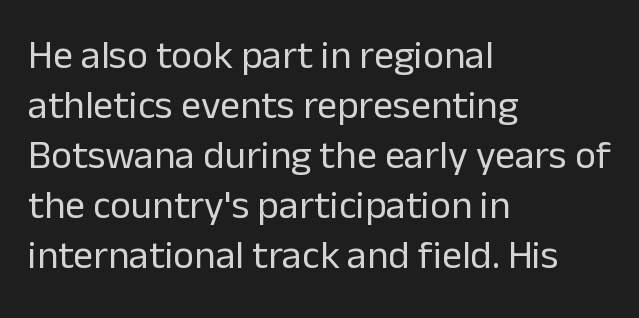
A classic flush-left, rag-right setting is used for this passage. The type is set solid horizontally, with unmodified tracking. If you drew a line through each stem, it would be perfectly vertical. This sample has the flowing, uneven cadence of proportional lettering.
